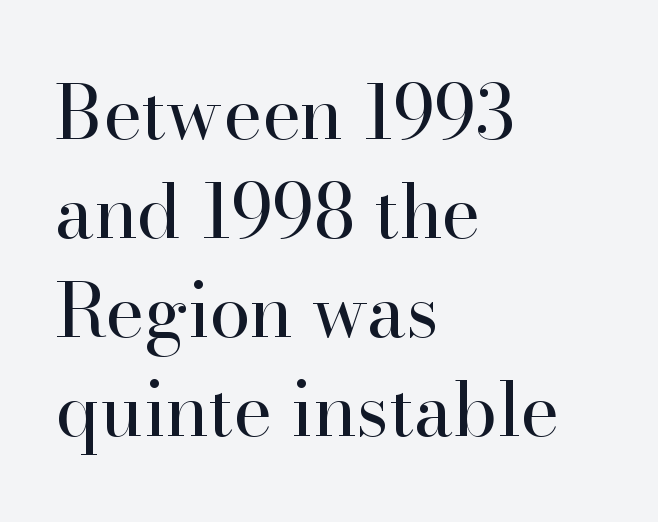
Examine the stroke ends and you'll spot serifs. Do the characters align in a grid? No, the font is proportional. This rendering leaves character spacing at its baseline value. A typesetter would call this leading conventional body-copy spacing.
